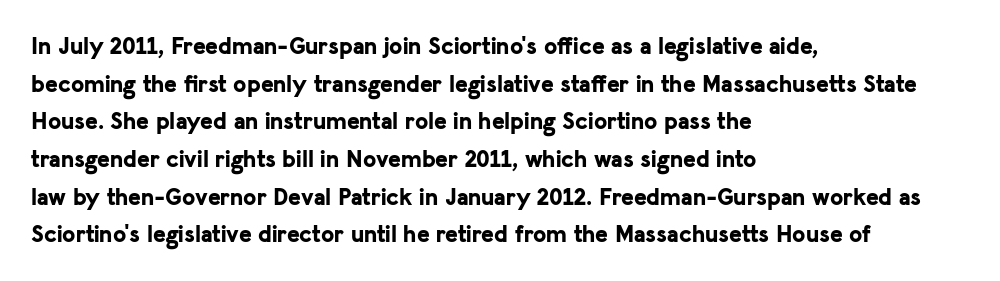
Q: Is the text bold? A: Yes.
Q: Is the text italic (slanted)? A: No, it is upright.
Q: Is the text underlined? A: No.
Q: How is the paragraph aligned? A: Left-aligned.
Q: Is the spacing between letters normal or unusually wide? A: Normal.
Q: Is the spacing between lines tight, normal or loose? A: Normal.
